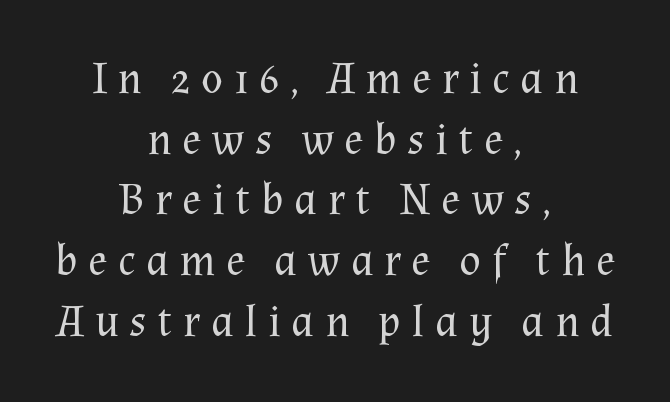
Q: Is the text bold? A: No.
Q: Is the text italic (slanted)? A: No, it is upright.
Q: Is the text underlined? A: No.
Q: How is the paragraph aligned? A: Centered.
Q: Is the spacing between letters normal or unusually wide? A: Unusually wide.
Q: Is the spacing between lines tight, normal or loose? A: Normal.
Q: Width (condensed, normal, or wide)? A: Normal.
Q: Stroke contrast? A: Medium.
Q: x-height? A: Medium.
Q: Monospaced? A: No.
